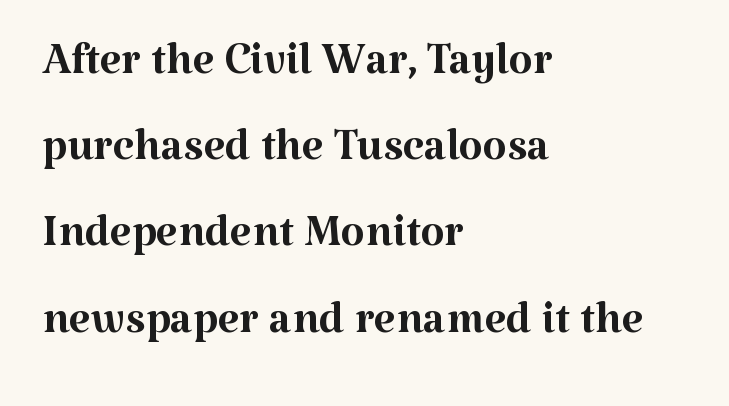
{"serif": "yes", "italic": "no", "bold": "no", "weight": "regular", "width": "normal", "stroke_contrast": "medium", "x_height": "medium", "monospaced": "no", "underline": "no", "align": "left", "line_spacing": "normal", "line_spacing_ratio": 1.39, "letter_spacing": "normal", "letter_spacing_em": 0.0, "glyph_px": 62}
